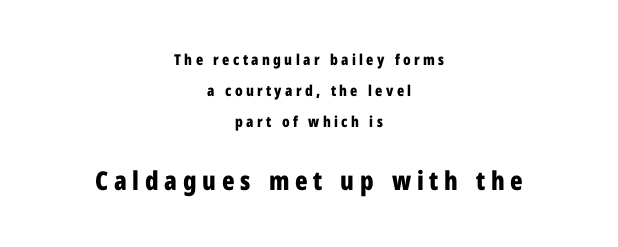
The image shows 26 px bold type, upright; set centered, loose line spacing (2.08x), unusually wide letter spacing (+0.22 em), not underlined; the second (bottom) block is 1.73x larger.
